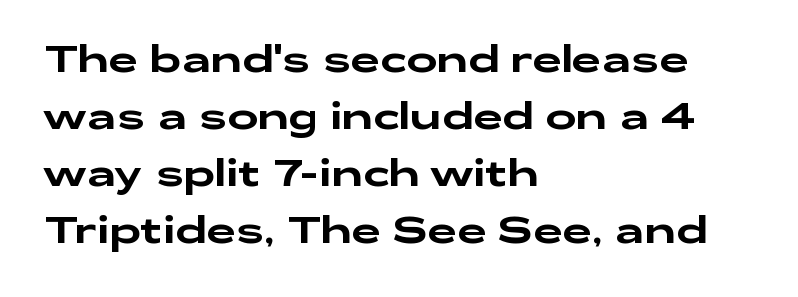
Q: Is the text italic (slanted)? A: No, it is upright.
Q: Is the typeface a serif or a sans-serif typeface? A: Sans-serif.
Q: Is the text underlined? A: No.
Q: How is the paragraph aligned? A: Left-aligned.
Q: Is the spacing between letters normal or unusually wide? A: Normal.
Q: Is the spacing between lines tight, normal or loose? A: Normal.
Q: Width (condensed, normal, or wide)? A: Wide.
Q: Stroke contrast? A: Low.
Q: x-height? A: Medium.
Q: Monospaced? A: No.
